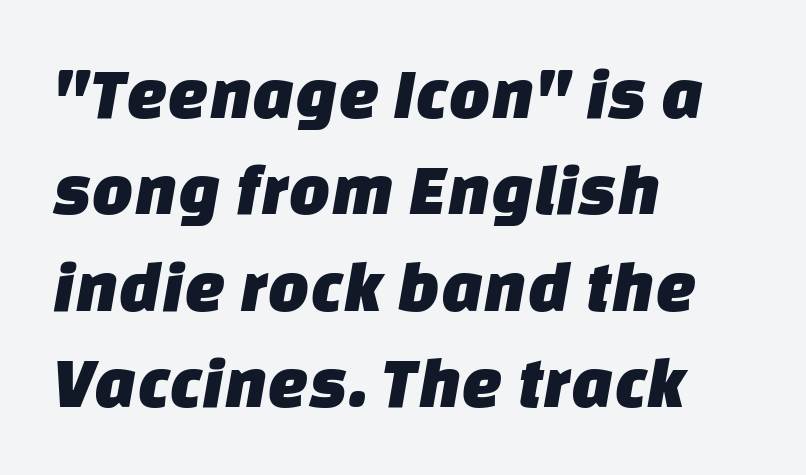
{"serif": "no", "width": "normal", "stroke_contrast": "low", "x_height": "large", "monospaced": "no", "underline": "no", "align": "left", "line_spacing": "normal", "line_spacing_ratio": 1.32, "letter_spacing": "normal", "letter_spacing_em": 0.0, "glyph_px": 73}
